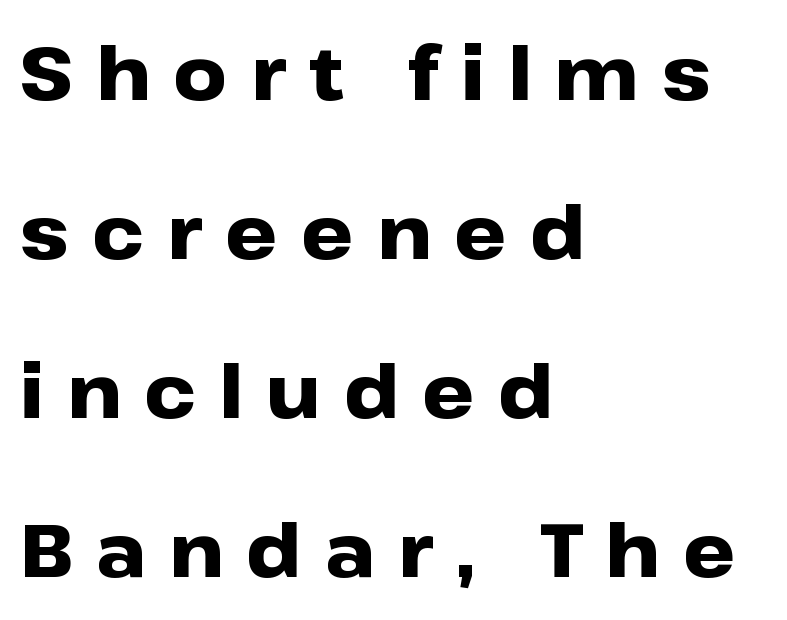
Q: Is the text bold? A: Yes.
Q: Is the text italic (slanted)? A: No, it is upright.
Q: Is the typeface a serif or a sans-serif typeface? A: Sans-serif.
Q: Is the text underlined? A: No.
Q: How is the paragraph aligned? A: Left-aligned.
Q: Is the spacing between letters normal or unusually wide? A: Unusually wide.
Q: Is the spacing between lines tight, normal or loose? A: Loose.
Q: Width (condensed, normal, or wide)? A: Wide.
Q: Stroke contrast? A: Low.
Q: x-height? A: Medium.
Q: Monospaced? A: No.
